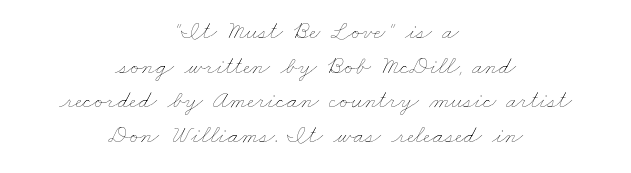
{"bold": "no", "underline": "no", "align": "center", "line_spacing": "normal", "line_spacing_ratio": 1.39, "letter_spacing": "normal", "letter_spacing_em": 0.0, "glyph_px": 25}
